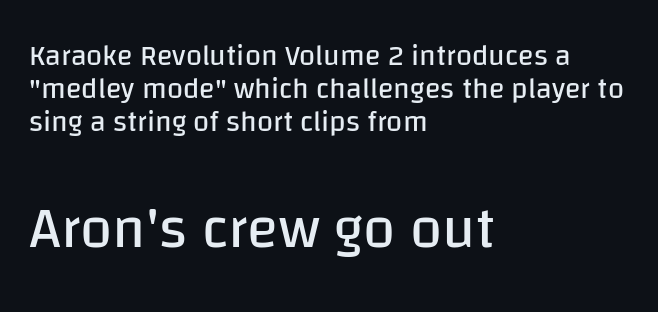
Q: Is the text bold? A: No.
Q: Is the text italic (slanted)? A: No, it is upright.
Q: Is the typeface a serif or a sans-serif typeface? A: Sans-serif.
Q: Is the text underlined? A: No.
Q: How is the paragraph aligned? A: Left-aligned.
Q: Is the spacing between letters normal or unusually wide? A: Normal.
Q: Is the spacing between lines tight, normal or loose? A: Tight.
Q: Which block of text is set in a larger size, the first (top) or the second (bottom)? A: The second (bottom) one.
Q: Width (condensed, normal, or wide)? A: Normal.
Q: Stroke contrast? A: Low.
Q: x-height? A: Large.
Q: Monospaced? A: No.
